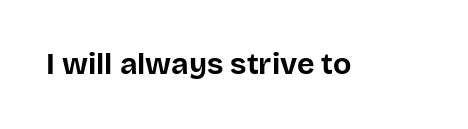
The image shows 30 px bold sans-serif type, upright; set normal letter spacing, not underlined; low stroke contrast and a large x-height.
